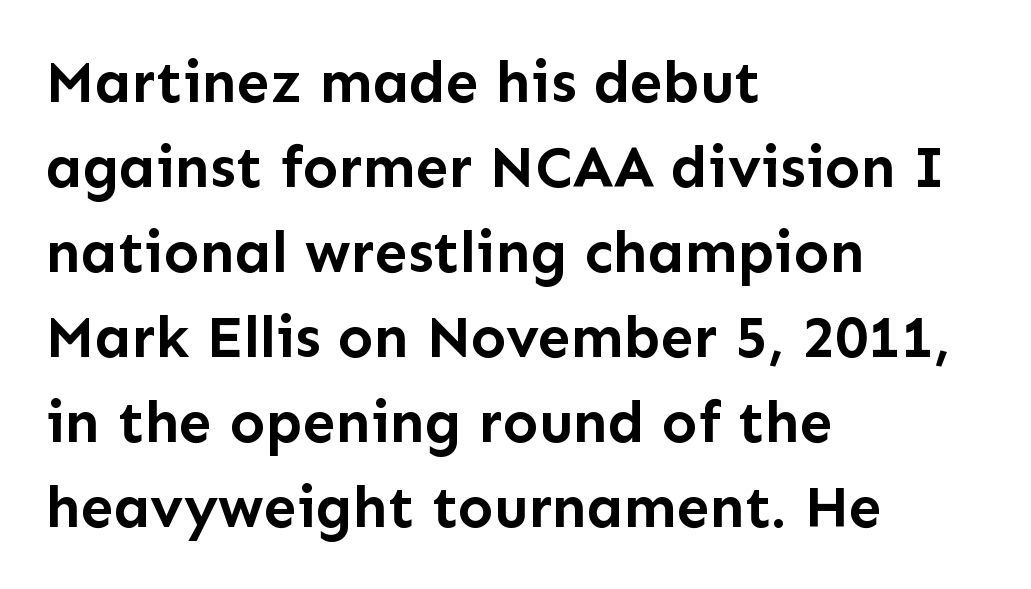
Q: Is the text bold? A: Yes.
Q: Is the text italic (slanted)? A: No, it is upright.
Q: Is the typeface a serif or a sans-serif typeface? A: Sans-serif.
Q: Is the text underlined? A: No.
Q: How is the paragraph aligned? A: Left-aligned.
Q: Is the spacing between letters normal or unusually wide? A: Normal.
Q: Is the spacing between lines tight, normal or loose? A: Normal.
Q: Width (condensed, normal, or wide)? A: Normal.
Q: Stroke contrast? A: Low.
Q: x-height? A: Medium.
Q: Monospaced? A: No.
